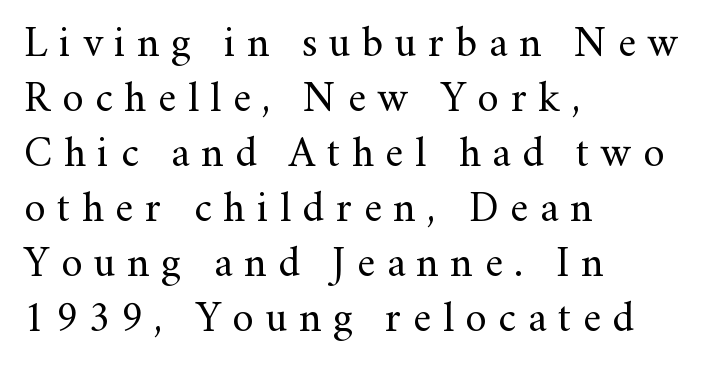
{"serif": "yes", "italic": "no", "bold": "no", "weight": "regular", "width": "normal", "stroke_contrast": "medium", "x_height": "small", "monospaced": "no", "underline": "no", "align": "left", "line_spacing": "normal", "line_spacing_ratio": 1.31, "letter_spacing": "wide", "letter_spacing_em": 0.28, "glyph_px": 42}
